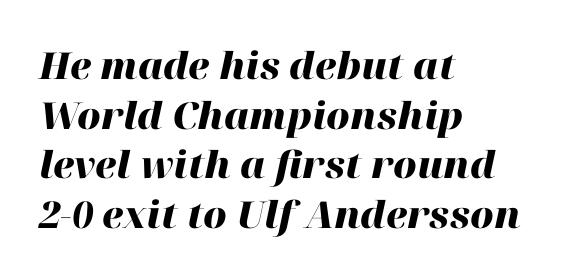
The sample has been set heavy, in full bold. One glance says typical: line gaps are just what's usual. The tracking reads as untouched default to a designer's eye. Line beginnings align vertically; line endings do not. The string is rendered with underlining switched off.
